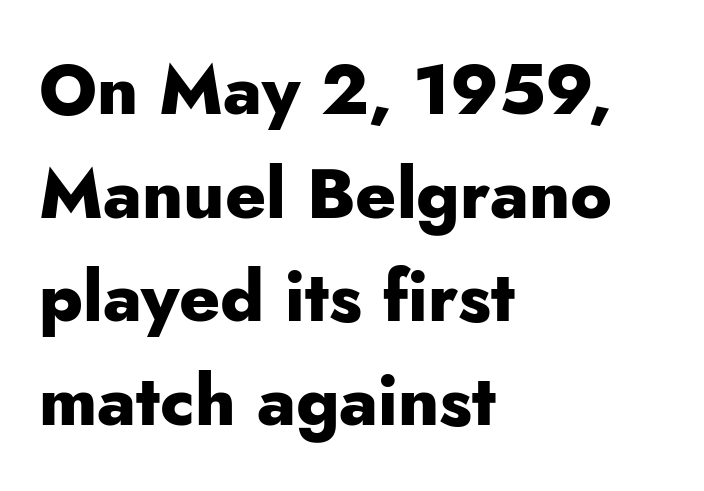
{"serif": "no", "italic": "no", "bold": "yes", "weight": "heavy", "width": "normal", "stroke_contrast": "low", "x_height": "small", "monospaced": "no", "underline": "no", "align": "left", "line_spacing": "normal", "line_spacing_ratio": 1.48, "letter_spacing": "normal", "letter_spacing_em": 0.0, "glyph_px": 70}
